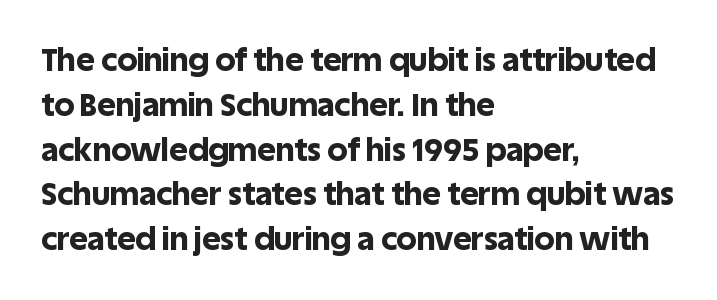
{"serif": "no", "italic": "no", "bold": "yes", "weight": "bold", "width": "normal", "x_height": "large", "monospaced": "no", "underline": "no", "align": "left", "line_spacing": "normal", "line_spacing_ratio": 1.4, "letter_spacing": "normal", "letter_spacing_em": 0.0, "glyph_px": 32}
